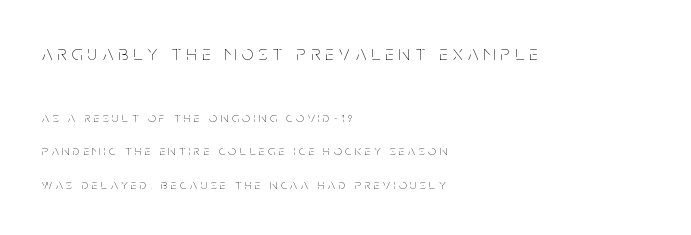
Q: Is the text bold? A: No.
Q: Is the text italic (slanted)? A: No, it is upright.
Q: Is the text underlined? A: No.
Q: How is the paragraph aligned? A: Left-aligned.
Q: Is the spacing between letters normal or unusually wide? A: Unusually wide.
Q: Is the spacing between lines tight, normal or loose? A: Loose.
Q: Which block of text is set in a larger size, the first (top) or the second (bottom)? A: The first (top) one.
